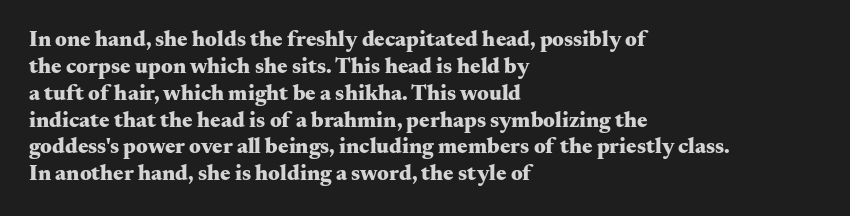
The image shows 22 px bold type, upright; set left-aligned, line spacing 1.22x, normal letter spacing, not underlined.
